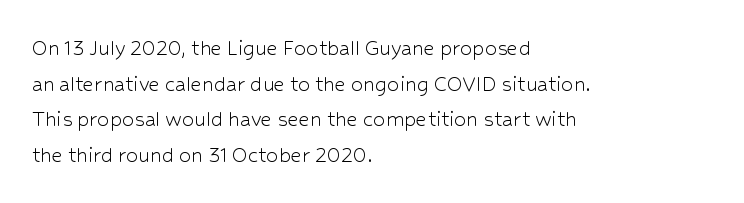
Q: Is the text bold? A: No.
Q: Is the text italic (slanted)? A: No, it is upright.
Q: Is the text underlined? A: No.
Q: How is the paragraph aligned? A: Left-aligned.
Q: Is the spacing between letters normal or unusually wide? A: Normal.
Q: Is the spacing between lines tight, normal or loose? A: Normal.
